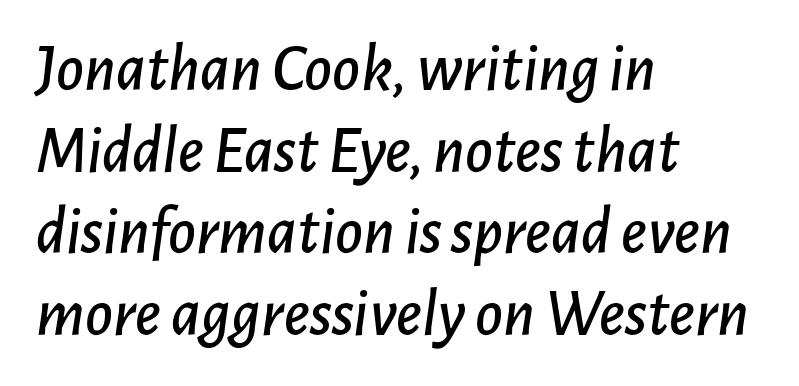
{"italic": "yes", "lean": "right", "slant_degrees": 7, "width": "normal", "stroke_contrast": "low", "x_height": "medium", "monospaced": "no", "underline": "no", "align": "left", "line_spacing_ratio": 1.22, "letter_spacing": "normal", "letter_spacing_em": 0.0, "glyph_px": 67}
